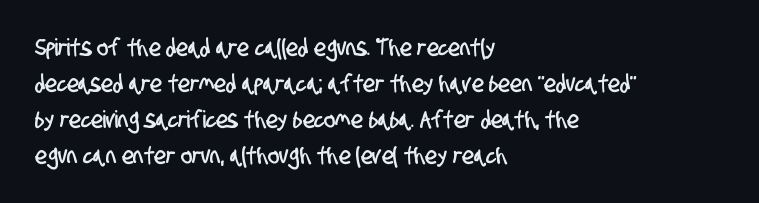
The space between consecutive lines is moderate. The typesetter chose a ragged-right arrangement here. Words appear dense and cohesive because spacing is normal. Letters rest on an invisible, unmarked baseline.
